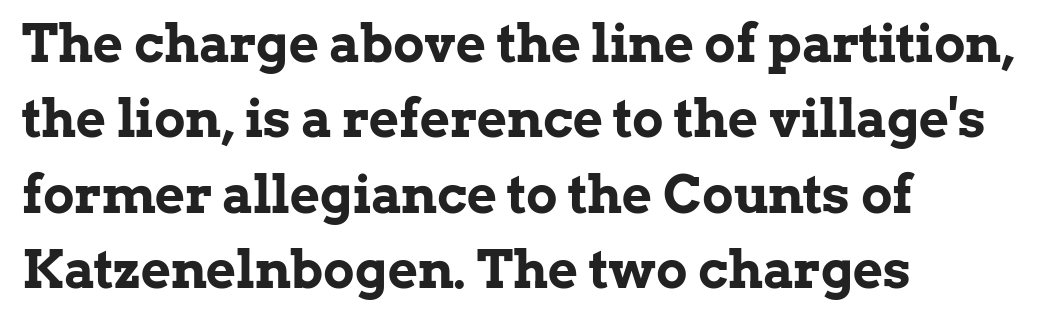
The image shows 52 px bold serif type, upright; set left-aligned, normal line spacing (1.45x), normal letter spacing, not underlined; low stroke contrast and a medium x-height.
